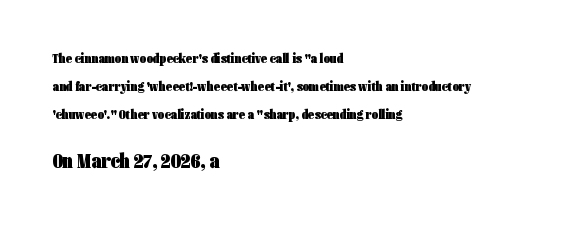
{"italic": "no", "bold": "yes", "underline": "no", "align": "left", "line_spacing": "loose", "line_spacing_ratio": 1.99, "letter_spacing": "normal", "letter_spacing_em": 0.0, "larger_block": "second", "size_ratio": 1.5, "glyph_px": 21}
